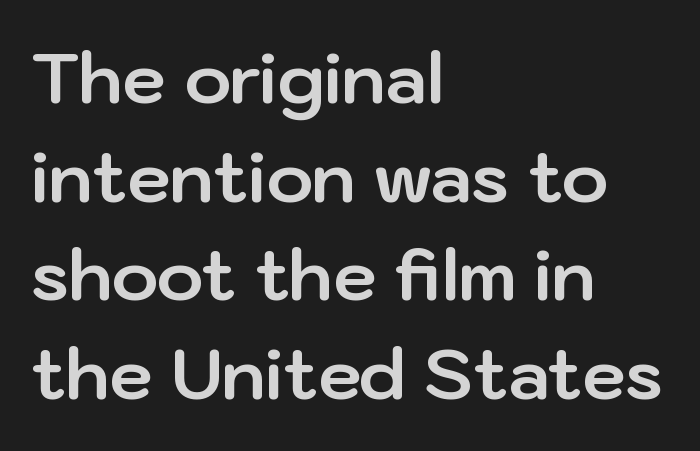
{"serif": "no", "italic": "no", "bold": "yes", "weight": "bold", "width": "normal", "stroke_contrast": "low", "x_height": "medium", "monospaced": "no", "underline": "no", "align": "left", "line_spacing": "normal", "line_spacing_ratio": 1.41, "letter_spacing": "normal", "letter_spacing_em": 0.0, "glyph_px": 70}
